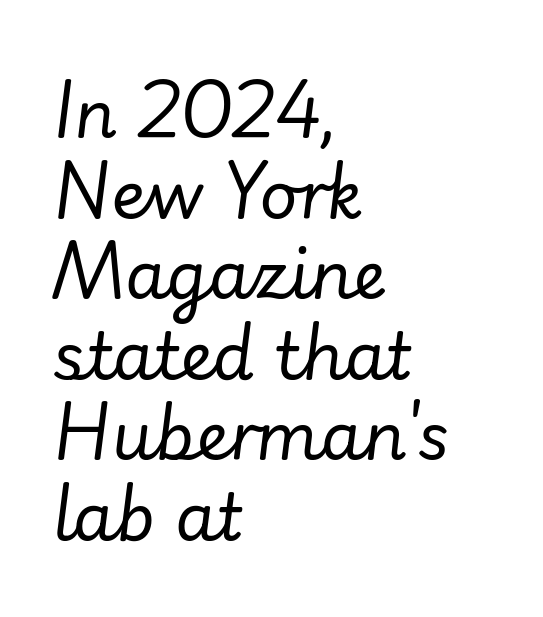
{"italic": "yes", "lean": "right", "slant_degrees": 7, "bold": "no", "weight": "regular", "width": "normal", "stroke_contrast": "low", "x_height": "small", "monospaced": "no", "underline": "no", "align": "left", "line_spacing_ratio": 1.22, "letter_spacing": "normal", "letter_spacing_em": 0.0, "glyph_px": 66}
